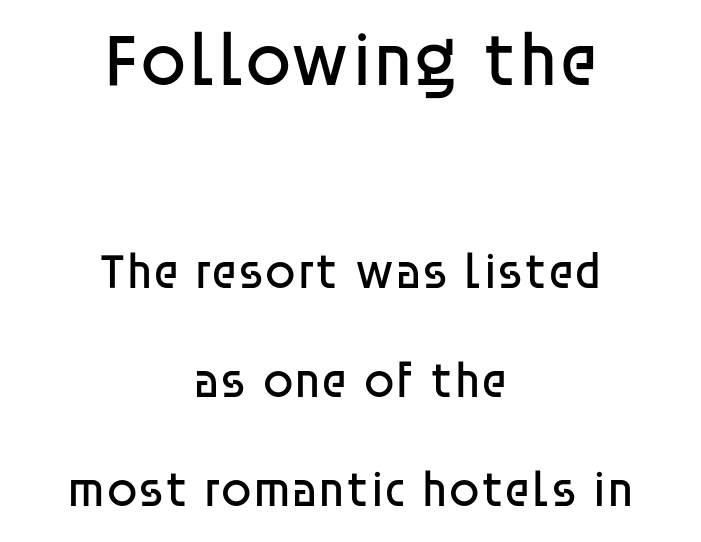
{"serif": "no", "italic": "no", "bold": "no", "weight": "regular", "width": "normal", "stroke_contrast": "low", "x_height": "large", "monospaced": "no", "underline": "no", "align": "center", "line_spacing": "loose", "line_spacing_ratio": 2.18, "letter_spacing": "normal", "letter_spacing_em": 0.0, "larger_block": "first", "size_ratio": 1.5, "glyph_px": 75}
